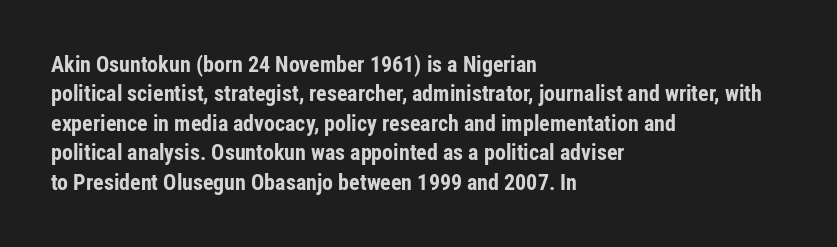
The image shows 22 px bold type, upright; set left-aligned, normal line spacing (1.34x), normal letter spacing, not underlined.
